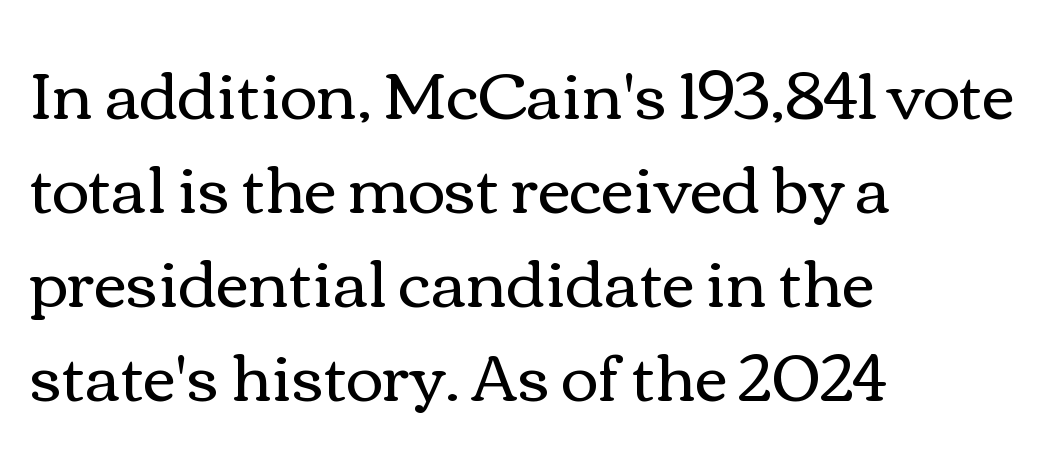
Here the glyphs are tracked normally, forming tight word shapes. The lines in this sample share a left origin and differ only in where they stop. The passage shown is typed in a proportional face where columns would drift. Bare-footed words on every line.
